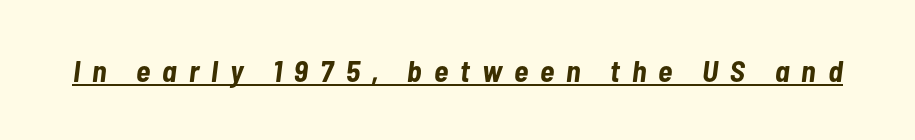
Q: Is the text bold? A: Yes.
Q: Is the text italic (slanted)? A: Yes, it leans right by about 7 degrees.
Q: Is the text underlined? A: Yes.
Q: Is the spacing between letters normal or unusually wide? A: Unusually wide.
Q: Width (condensed, normal, or wide)? A: Condensed.
Q: Stroke contrast? A: Low.
Q: x-height? A: Medium.
Q: Monospaced? A: No.
